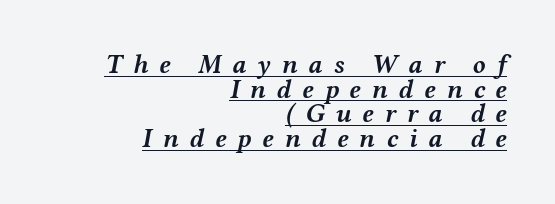
Emphasis by weight is at full strength: bold. The passage is arranged like a letterhead date or caption credit — flush right. Notice how the stems are inclined rather than vertical — that's the hallmark of italics. A typographer would call this underscored text.
